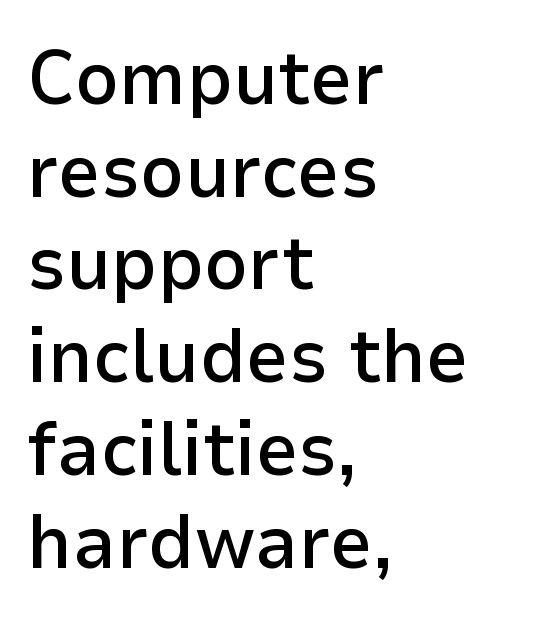
The image shows 76 px semibold sans-serif type, upright; set left-aligned, line spacing 1.22x, normal letter spacing, not underlined; low stroke contrast and a medium x-height.
